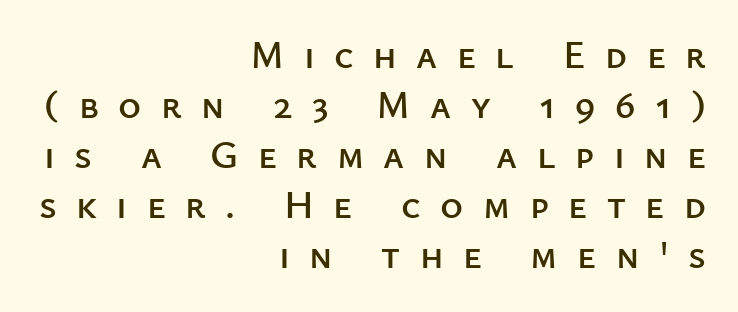
{"serif": "no", "italic": "no", "width": "normal", "stroke_contrast": "low", "x_height": "medium", "monospaced": "no", "underline": "no", "align": "right", "line_spacing": "normal", "line_spacing_ratio": 1.28, "letter_spacing": "wide", "letter_spacing_em": 0.5, "glyph_px": 39}
